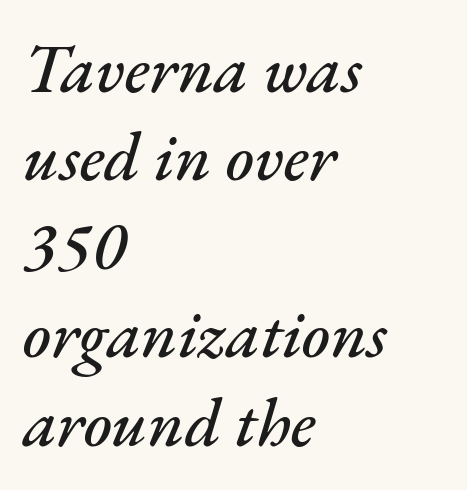
The letters sit at their default tracking, neither squeezed nor spread. This sample uses an oblique cut, with every glyph tilted off the vertical. A classic flush-left, rag-right setting is used for this passage. Only glyphs here, with clear space below each row.
